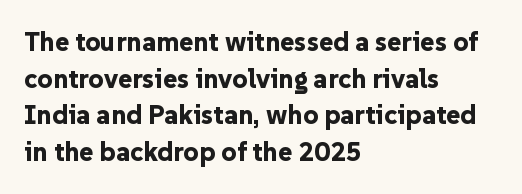
{"italic": "no", "bold": "yes", "underline": "no", "align": "left", "line_spacing": "normal", "line_spacing_ratio": 1.36, "letter_spacing": "normal", "letter_spacing_em": 0.0, "glyph_px": 27}
